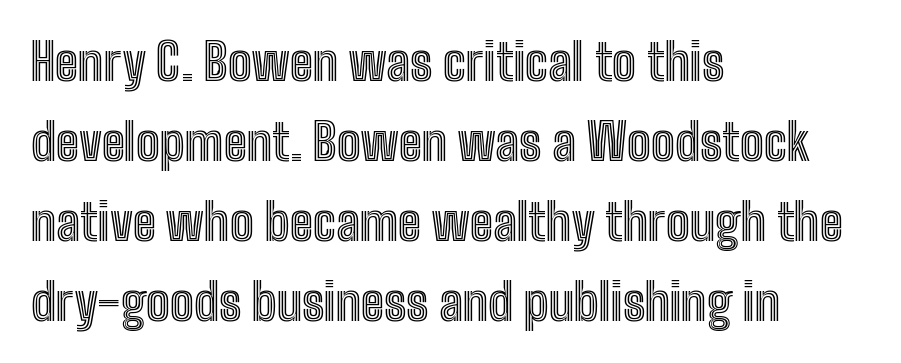
The image shows 50 px condensed type, upright; set left-aligned, normal line spacing (1.6x), normal letter spacing, not underlined; a medium x-height.
